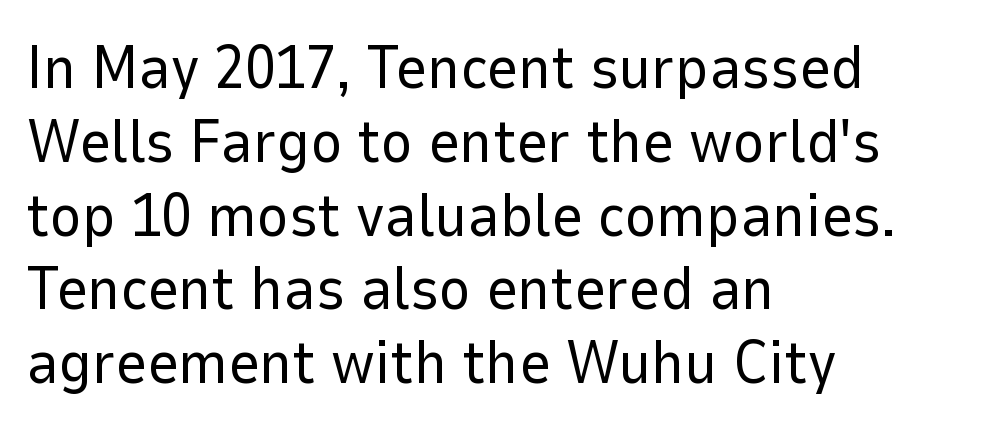
The image shows 61 px regular-weight sans-serif type, upright; set left-aligned, line spacing 1.21x, normal letter spacing, not underlined; low stroke contrast and a medium x-height.
